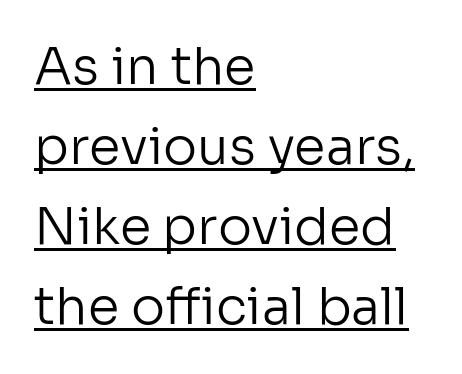
{"serif": "no", "italic": "no", "bold": "no", "weight": "regular", "width": "normal", "stroke_contrast": "low", "x_height": "medium", "monospaced": "no", "underline": "yes", "align": "left", "line_spacing": "normal", "line_spacing_ratio": 1.57, "letter_spacing": "normal", "letter_spacing_em": 0.0, "glyph_px": 51}
